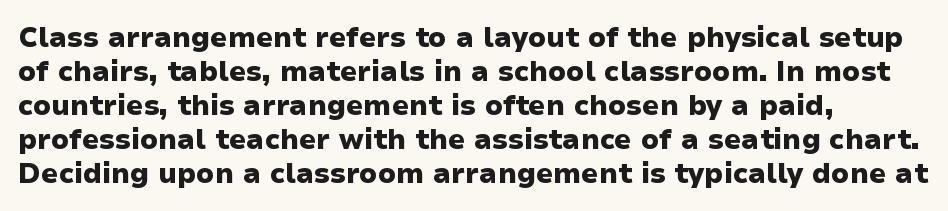
The passage shown is typed in a proportional face where columns would drift. What kind of face is this? One without serifs — a sans. Every letter is thick-stroked: bold, no question. The zone under the glyphs is completely vacant.
